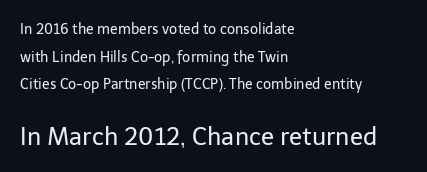
Q: Is the text bold? A: No.
Q: Is the text italic (slanted)? A: No, it is upright.
Q: Is the text underlined? A: No.
Q: How is the paragraph aligned? A: Left-aligned.
Q: Is the spacing between letters normal or unusually wide? A: Normal.
Q: Is the spacing between lines tight, normal or loose? A: Loose.
Q: Which block of text is set in a larger size, the first (top) or the second (bottom)? A: The second (bottom) one.
